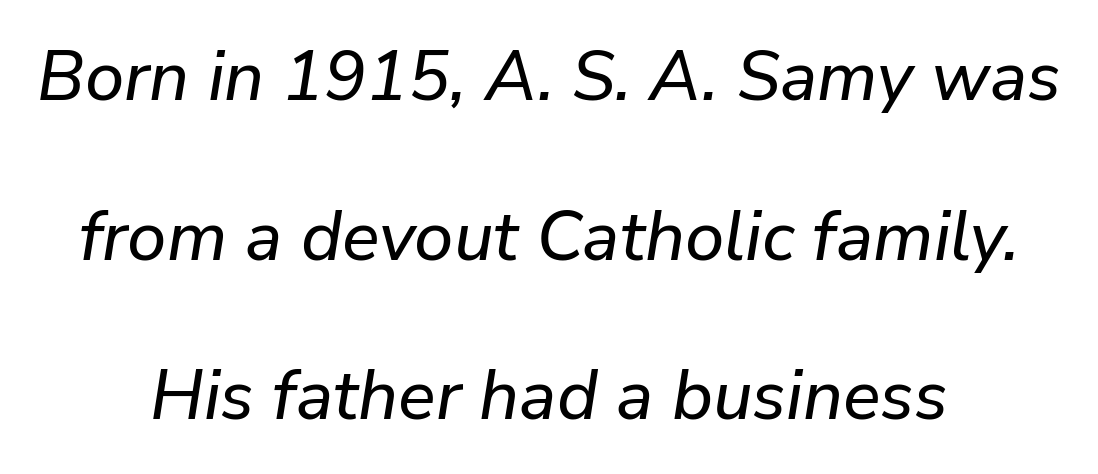
The image shows 70 px text type, italic (leaning right); set centered, loose line spacing (2.28x), normal letter spacing, not underlined; low stroke contrast and a medium x-height.
